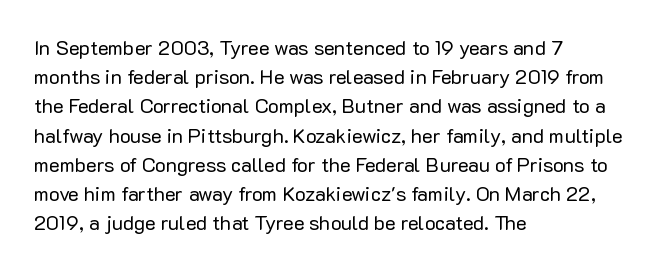
Q: Is the text bold? A: No.
Q: Is the text italic (slanted)? A: No, it is upright.
Q: Is the text underlined? A: No.
Q: How is the paragraph aligned? A: Left-aligned.
Q: Is the spacing between letters normal or unusually wide? A: Normal.
Q: Is the spacing between lines tight, normal or loose? A: Normal.
